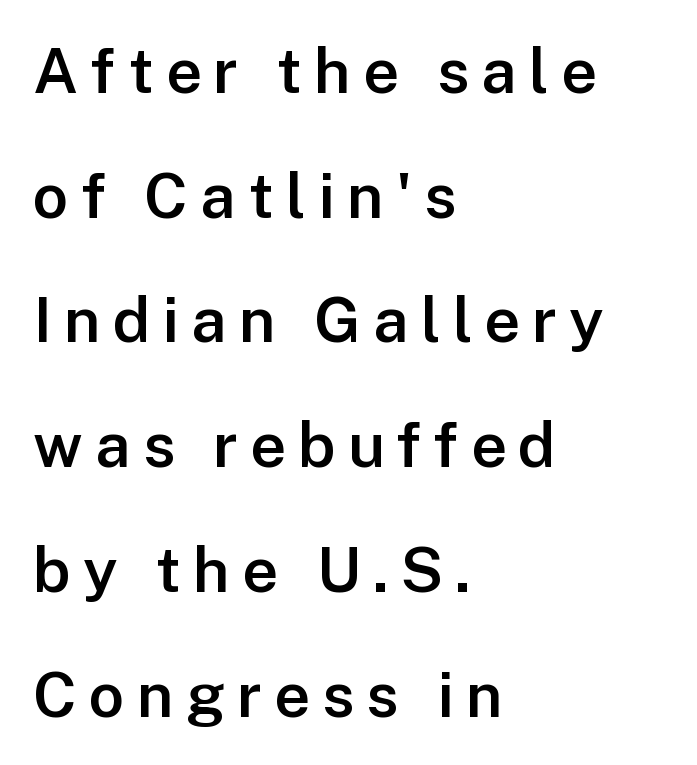
The image shows 63 px semibold sans-serif type, upright; set left-aligned, loose line spacing (1.98x), not underlined; low stroke contrast and a medium x-height.
